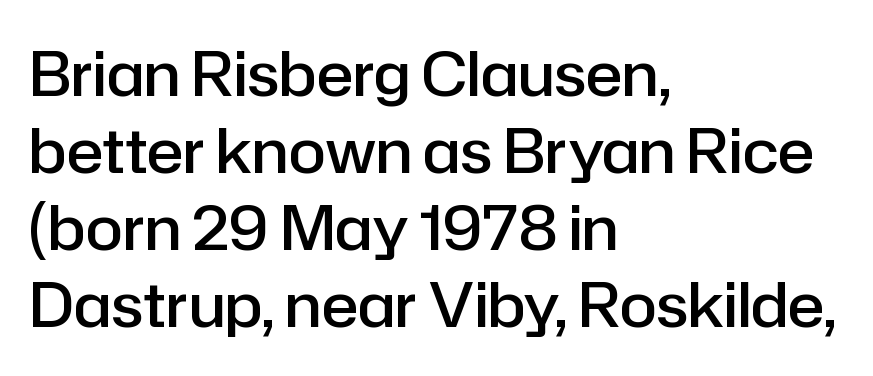
Q: Is the text bold? A: Semi-bold.
Q: Is the text italic (slanted)? A: No, it is upright.
Q: Is the typeface a serif or a sans-serif typeface? A: Sans-serif.
Q: Is the text underlined? A: No.
Q: How is the paragraph aligned? A: Left-aligned.
Q: Is the spacing between letters normal or unusually wide? A: Normal.
Q: Is the spacing between lines tight, normal or loose? A: Normal.
Q: Width (condensed, normal, or wide)? A: Normal.
Q: Stroke contrast? A: Low.
Q: x-height? A: Medium.
Q: Monospaced? A: No.
